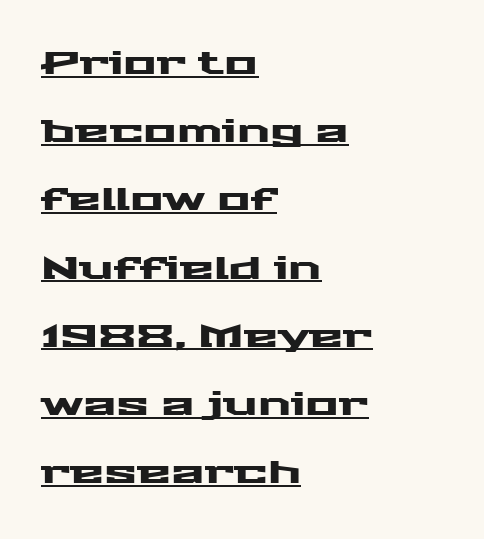
The image shows 31 px wide sans-serif type, upright; set left-aligned, loose line spacing (2.2x), normal letter spacing, underlined; medium stroke contrast and a medium x-height.
